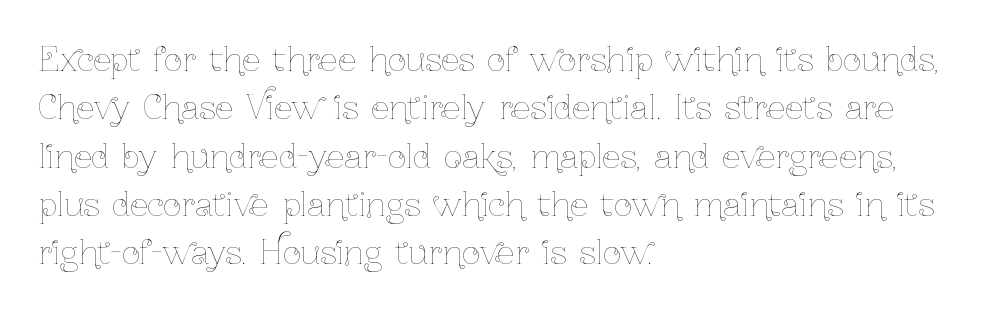
Q: Is the text bold? A: No.
Q: Is the text italic (slanted)? A: No, it is upright.
Q: Is the text underlined? A: No.
Q: How is the paragraph aligned? A: Left-aligned.
Q: Is the spacing between letters normal or unusually wide? A: Normal.
Q: Is the spacing between lines tight, normal or loose? A: Normal.
Q: Width (condensed, normal, or wide)? A: Condensed.
Q: Stroke contrast? A: Low.
Q: x-height? A: Medium.
Q: Monospaced? A: No.
